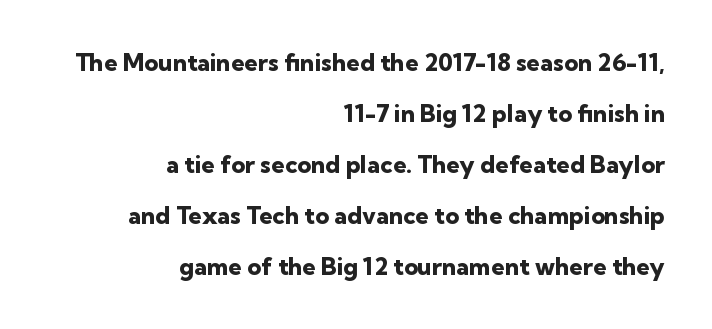
The lines in this sample share a right terminus and differ only in where they begin. Set as a true bold cut, around the 700 mark. The words here are not underlined. One glance says open: line gaps are wider than usual. Tracking value appears to be zero — textbook default spacing. Ascenders rise straight up at ninety degrees.
